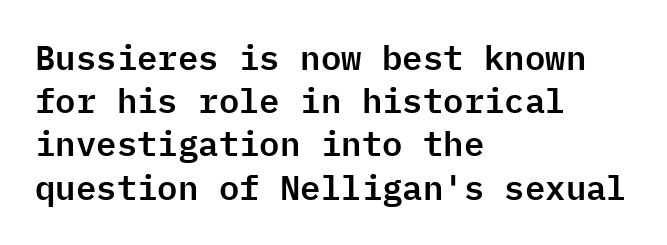
The image shows 34 px sans-serif type, upright, monospaced; set left-aligned, normal line spacing (1.27x), normal letter spacing, not underlined; low stroke contrast and a medium x-height.
